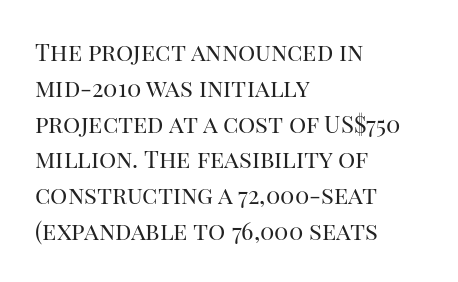
Q: Is the text bold? A: No.
Q: Is the text italic (slanted)? A: No, it is upright.
Q: Is the text underlined? A: No.
Q: How is the paragraph aligned? A: Left-aligned.
Q: Is the spacing between letters normal or unusually wide? A: Normal.
Q: Is the spacing between lines tight, normal or loose? A: Normal.
